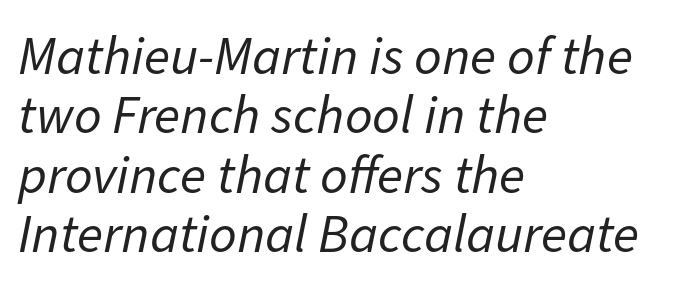
Line beginnings align vertically; line endings do not. Interline gaps are noticeably narrow in this sample. This rendering features lettering with no underline. The letters sit at their default tracking, neither squeezed nor spread.
